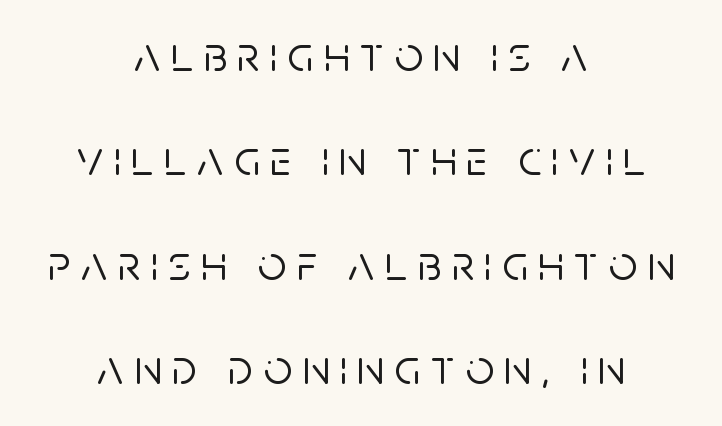
{"serif": "no", "italic": "no", "width": "normal", "stroke_contrast": "low", "x_height": "large", "monospaced": "no", "underline": "no", "align": "center", "line_spacing": "loose", "line_spacing_ratio": 2.09, "letter_spacing": "wide", "letter_spacing_em": 0.21, "glyph_px": 50}
